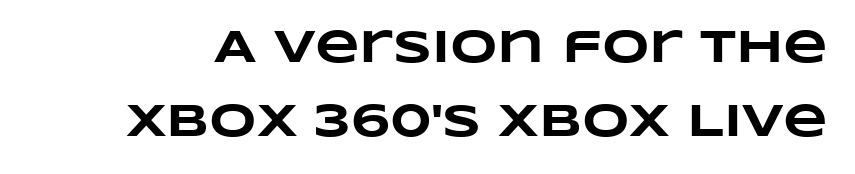
Decoration check: the copy has no underline. Notice how descenders clear the ascenders below comfortably — that's standard leading. Looks like regular typesetting: each glyph gets only the width it needs. Is the letter spacing exaggerated? No — it looks like the ordinary default.
